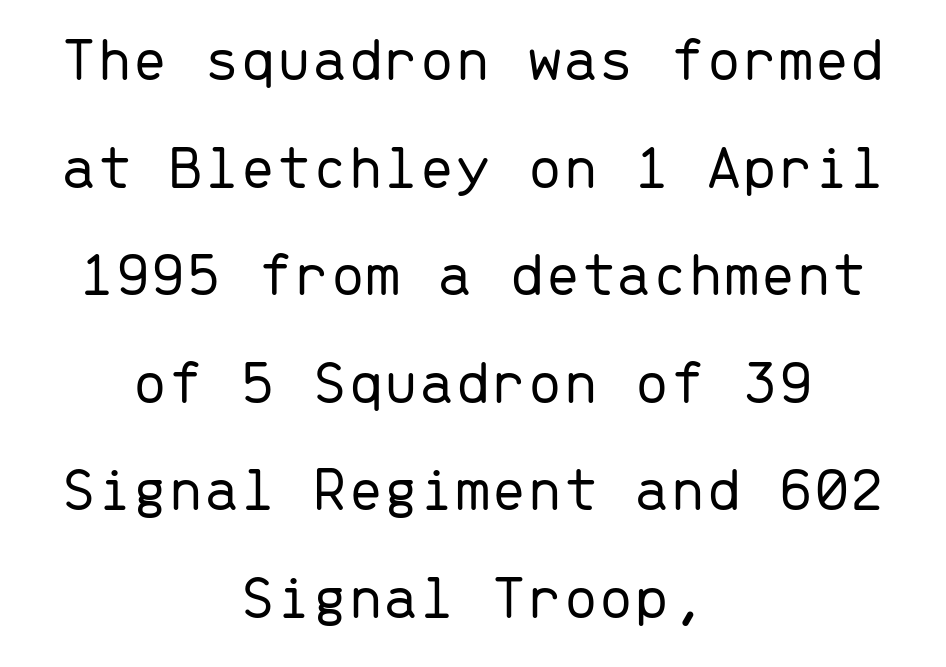
A sans-serif font was chosen for this passage. Tracking value appears to be zero — textbook default spacing. If you folded the block vertically in half, each line would mirror itself in length. Looks like terminal output: every glyph gets an equal slot. This sample keeps an unexceptional amount of space between lines. Designer's note — italics off, roman on.
